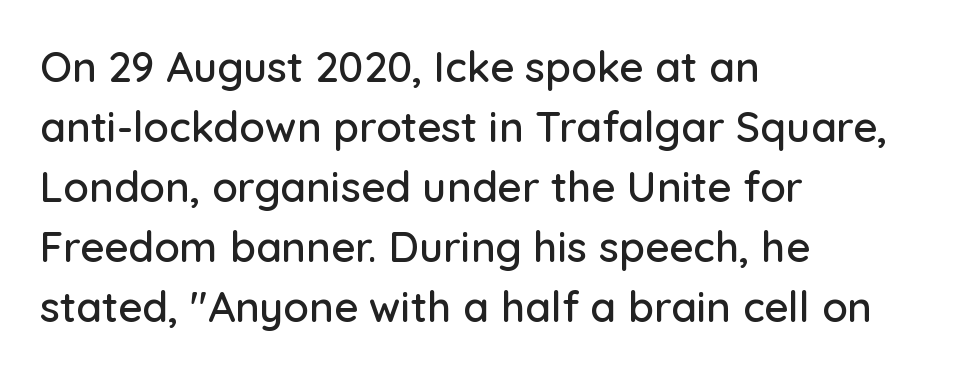
Q: Is the text italic (slanted)? A: No, it is upright.
Q: Is the typeface a serif or a sans-serif typeface? A: Sans-serif.
Q: Is the text underlined? A: No.
Q: How is the paragraph aligned? A: Left-aligned.
Q: Is the spacing between letters normal or unusually wide? A: Normal.
Q: Is the spacing between lines tight, normal or loose? A: Normal.
Q: Width (condensed, normal, or wide)? A: Normal.
Q: Stroke contrast? A: Low.
Q: x-height? A: Medium.
Q: Monospaced? A: No.
